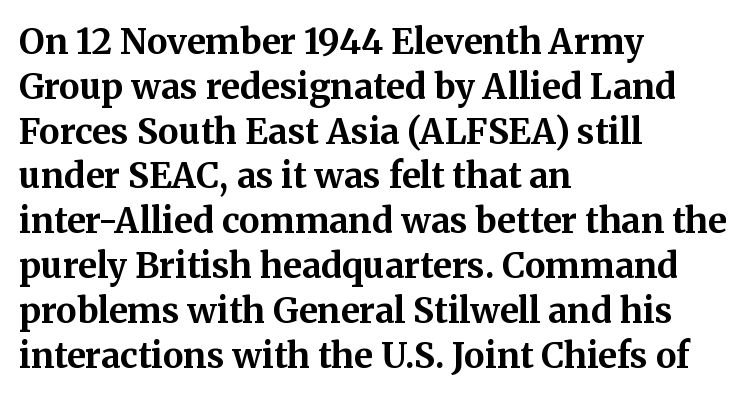
The image shows 35 px bold serif type, upright; set left-aligned, normal line spacing (1.28x), normal letter spacing, not underlined; medium stroke contrast and a medium x-height.
